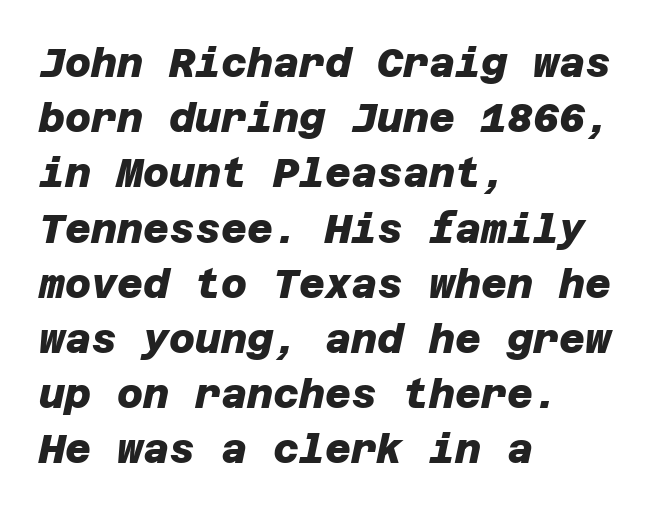
{"serif": "no", "bold": "yes", "weight": "heavy", "width": "normal", "stroke_contrast": "low", "x_height": "large", "underline": "no", "align": "left", "line_spacing": "normal", "line_spacing_ratio": 1.38, "letter_spacing": "normal", "letter_spacing_em": 0.0, "glyph_px": 40}
